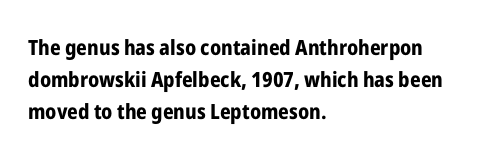
Q: Is the text bold? A: Yes.
Q: Is the text italic (slanted)? A: No, it is upright.
Q: Is the text underlined? A: No.
Q: How is the paragraph aligned? A: Left-aligned.
Q: Is the spacing between letters normal or unusually wide? A: Normal.
Q: Is the spacing between lines tight, normal or loose? A: Normal.
